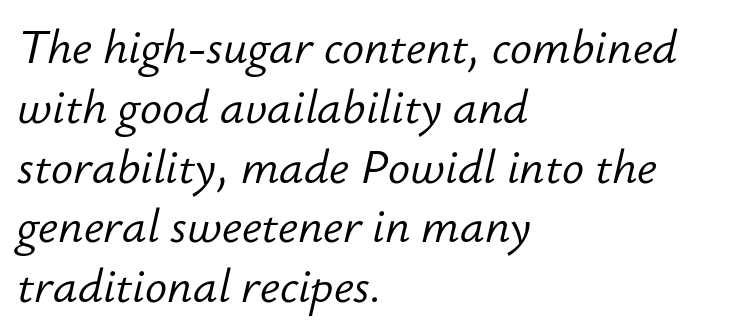
{"italic": "yes", "lean": "right", "slant_degrees": 12, "bold": "no", "weight": "light", "width": "normal", "stroke_contrast": "low", "x_height": "small", "monospaced": "no", "underline": "no", "align": "left", "line_spacing": "normal", "line_spacing_ratio": 1.3, "letter_spacing": "normal", "letter_spacing_em": 0.0, "glyph_px": 46}
